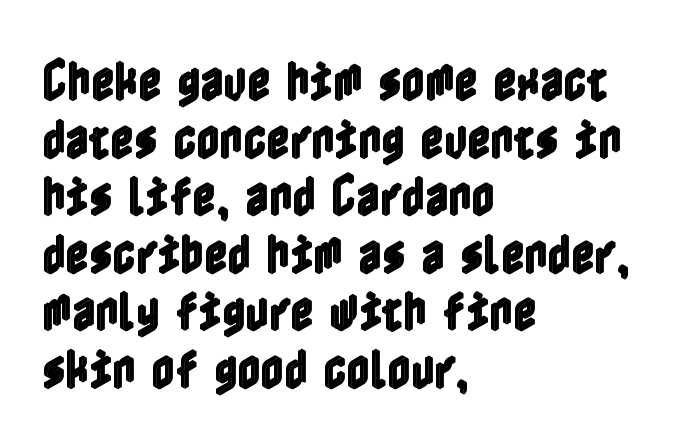
Q: Is the text italic (slanted)? A: No, it is upright.
Q: Is the text underlined? A: No.
Q: How is the paragraph aligned? A: Left-aligned.
Q: Is the spacing between letters normal or unusually wide? A: Normal.
Q: Is the spacing between lines tight, normal or loose? A: Normal.
Q: Width (condensed, normal, or wide)? A: Condensed.
Q: x-height? A: Medium.
